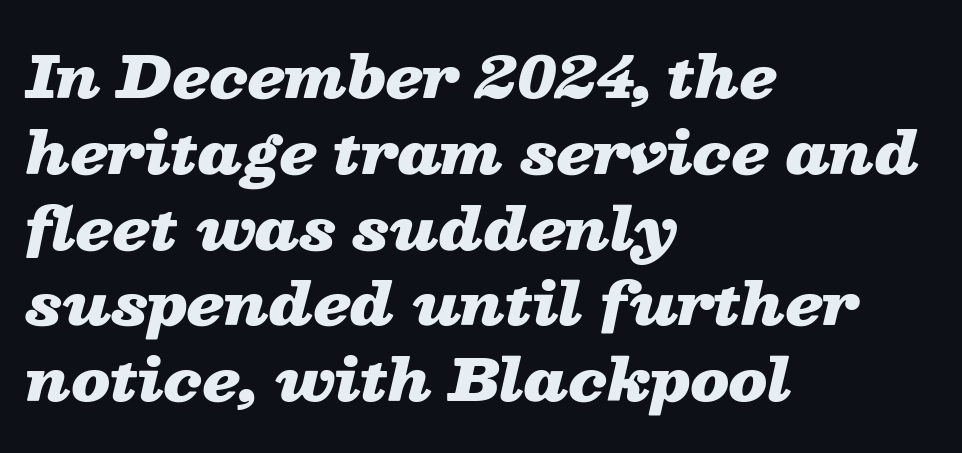
The image shows 57 px heavy, wide type, italic (leaning right); set left-aligned, normal line spacing (1.33x), normal letter spacing, not underlined; low stroke contrast and a medium x-height.
